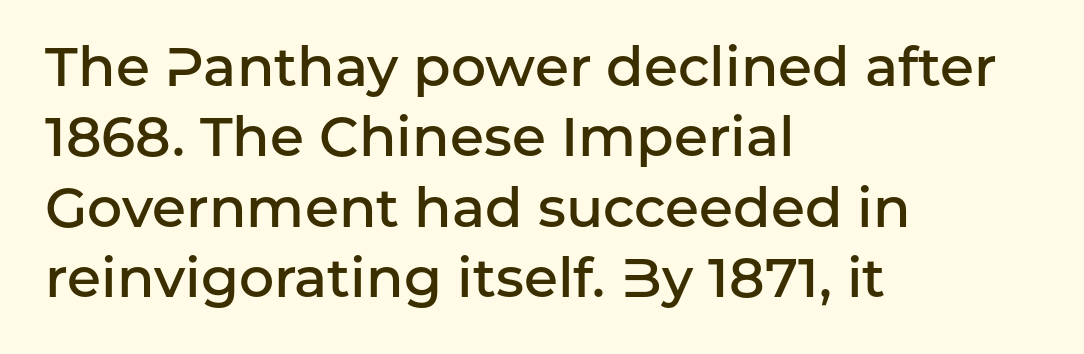
{"serif": "no", "italic": "no", "bold": "semi", "weight": "semibold", "width": "normal", "stroke_contrast": "low", "x_height": "medium", "monospaced": "no", "underline": "no", "align": "left", "line_spacing": "normal", "line_spacing_ratio": 1.28, "letter_spacing": "normal", "letter_spacing_em": 0.0, "glyph_px": 55}
